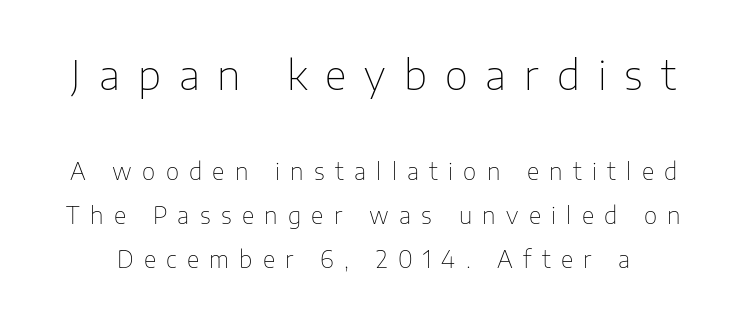
{"serif": "no", "italic": "no", "bold": "no", "weight": "thin", "width": "normal", "stroke_contrast": "low", "x_height": "medium", "monospaced": "no", "underline": "no", "line_spacing": "loose", "line_spacing_ratio": 1.91, "letter_spacing": "wide", "letter_spacing_em": 0.45, "larger_block": "first", "size_ratio": 1.74, "glyph_px": 40}
